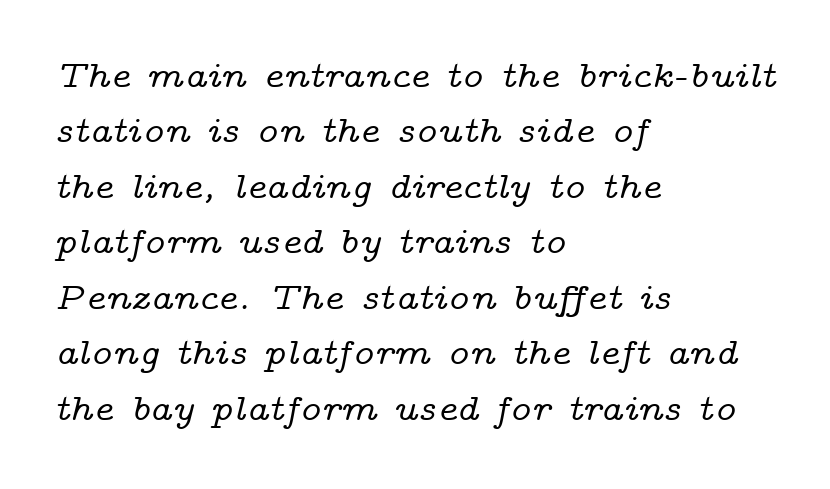
{"serif": "yes", "italic": "yes", "lean": "right", "slant_degrees": 14, "width": "wide", "stroke_contrast": "low", "x_height": "medium", "monospaced": "no", "underline": "no", "align": "left", "line_spacing": "normal", "line_spacing_ratio": 1.46, "letter_spacing": "normal", "letter_spacing_em": 0.0, "glyph_px": 38}
